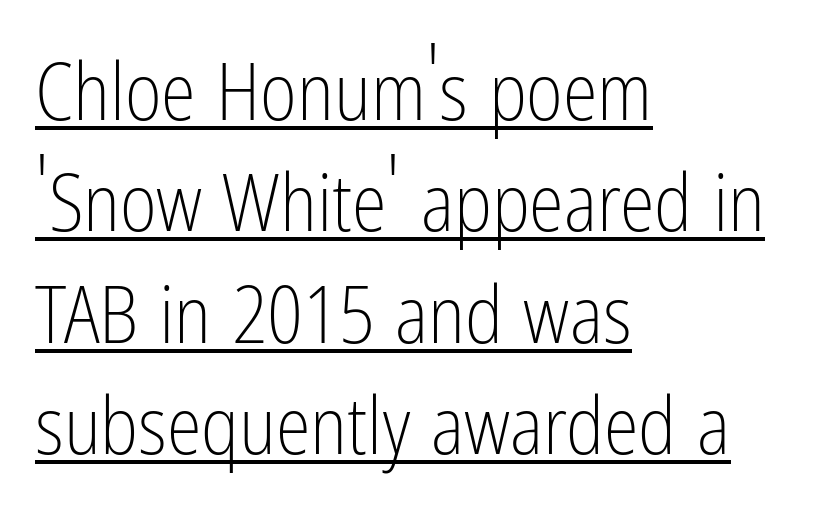
This rendering uses left alignment, leaving the right contour irregular. Between one letter and the next there's only the usual sliver of space. If you measured baseline to baseline, you'd find a middling distance. A light-to-regular cut is what we see here. Serifs: no, the terminals of the letterforms are clean.
